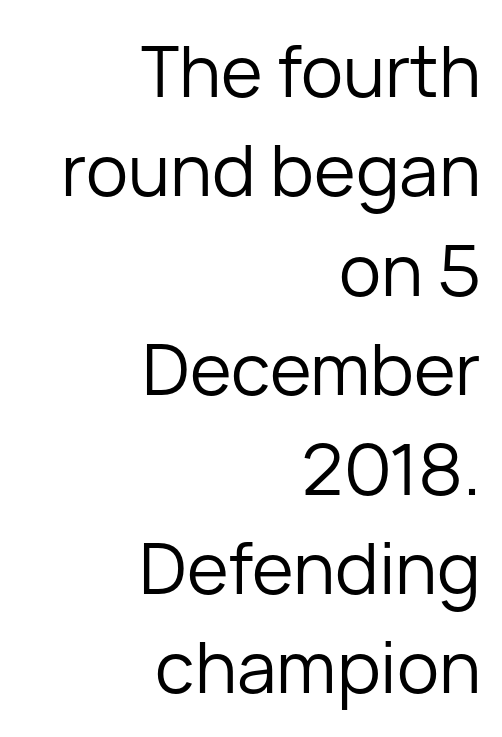
{"serif": "no", "italic": "no", "bold": "no", "weight": "regular", "width": "normal", "stroke_contrast": "low", "x_height": "medium", "monospaced": "no", "underline": "no", "align": "right", "line_spacing": "normal", "line_spacing_ratio": 1.4, "letter_spacing": "normal", "letter_spacing_em": 0.0, "glyph_px": 71}
